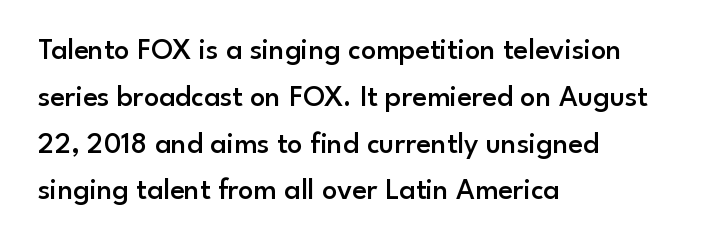
Q: Is the text bold? A: Semi-bold.
Q: Is the text italic (slanted)? A: No, it is upright.
Q: Is the typeface a serif or a sans-serif typeface? A: Sans-serif.
Q: Is the text underlined? A: No.
Q: How is the paragraph aligned? A: Left-aligned.
Q: Is the spacing between letters normal or unusually wide? A: Normal.
Q: Is the spacing between lines tight, normal or loose? A: Normal.
Q: Width (condensed, normal, or wide)? A: Normal.
Q: Stroke contrast? A: Low.
Q: x-height? A: Small.
Q: Monospaced? A: No.
